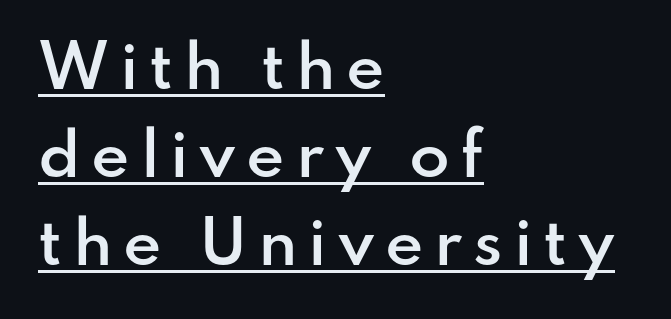
The image shows 59 px semibold sans-serif type, upright; set left-aligned, normal line spacing (1.49x), underlined; low stroke contrast and a small x-height.
